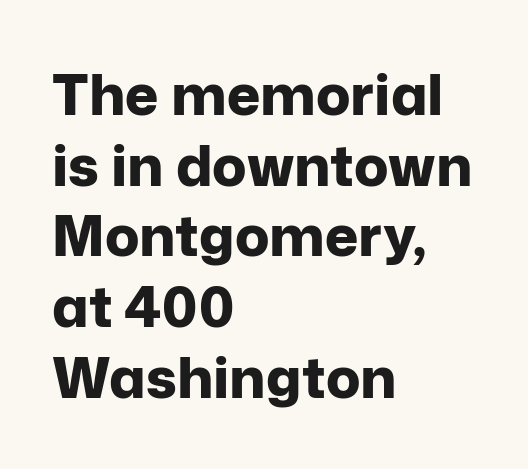
The image shows 57 px bold sans-serif type, upright; set left-aligned, line spacing 1.24x, normal letter spacing, not underlined; low stroke contrast and a medium x-height.
